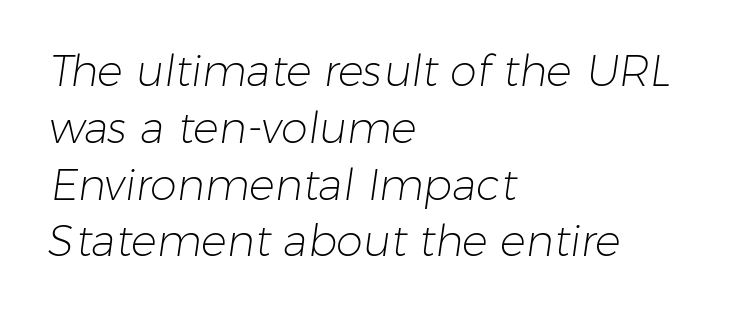
Q: Is the text bold? A: No.
Q: Is the typeface a serif or a sans-serif typeface? A: Sans-serif.
Q: Is the text underlined? A: No.
Q: How is the paragraph aligned? A: Left-aligned.
Q: Is the spacing between letters normal or unusually wide? A: Normal.
Q: Is the spacing between lines tight, normal or loose? A: Normal.
Q: Width (condensed, normal, or wide)? A: Normal.
Q: Stroke contrast? A: Low.
Q: x-height? A: Medium.
Q: Monospaced? A: No.
